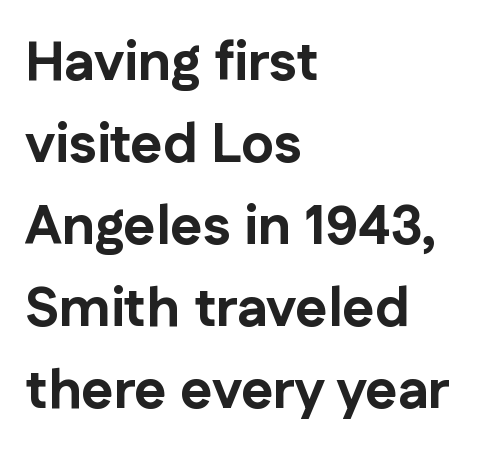
The passage is arranged the way most books set body copy — flush left. Standard letterfit; no display-style spreading of the glyphs. Letterform terminals end flat and unadorned throughout the passage. Strong, thick strokes mark this as bold type. Ordinary non-slanted type is in use. A clean baseline with only descenders dipping below it.
